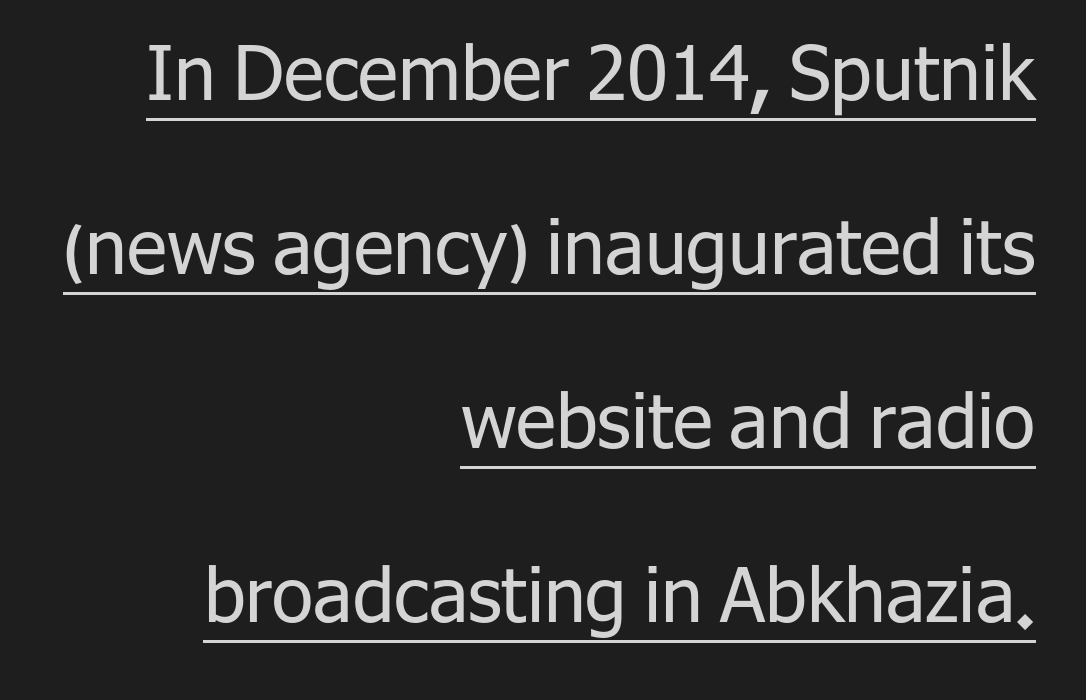
{"serif": "no", "italic": "no", "bold": "no", "weight": "regular", "width": "normal", "stroke_contrast": "low", "x_height": "medium", "monospaced": "no", "underline": "yes", "align": "right", "line_spacing": "loose", "line_spacing_ratio": 2.32, "letter_spacing": "normal", "letter_spacing_em": 0.0, "glyph_px": 75}
